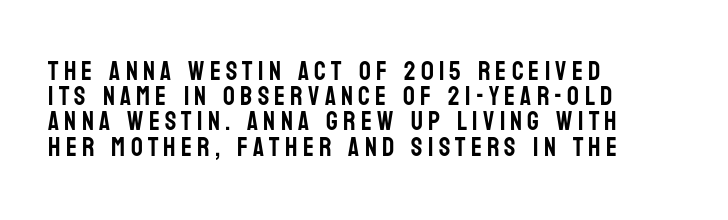
{"italic": "no", "underline": "no", "align": "left", "line_spacing": "tight", "line_spacing_ratio": 0.97, "letter_spacing": "wide", "letter_spacing_em": 0.2, "glyph_px": 26}
